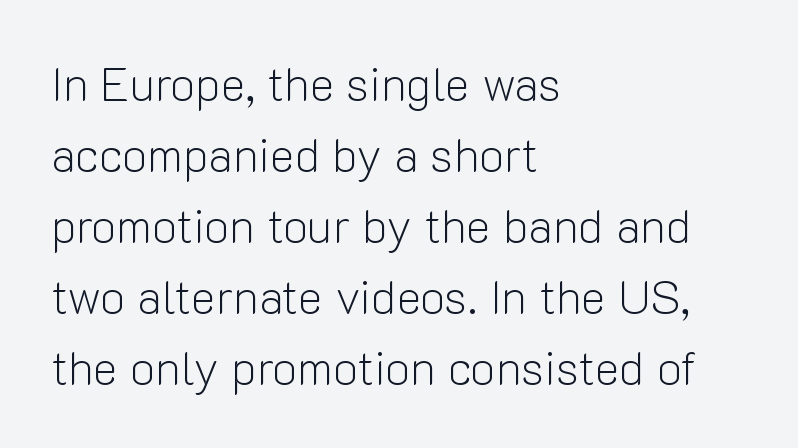
A typesetter would label this face a sans. No extra ink here — the face is not bold. Each letter keeps its own natural width here, so spacing adapts to shape. Glance below the letters and you will spot only blank space.
